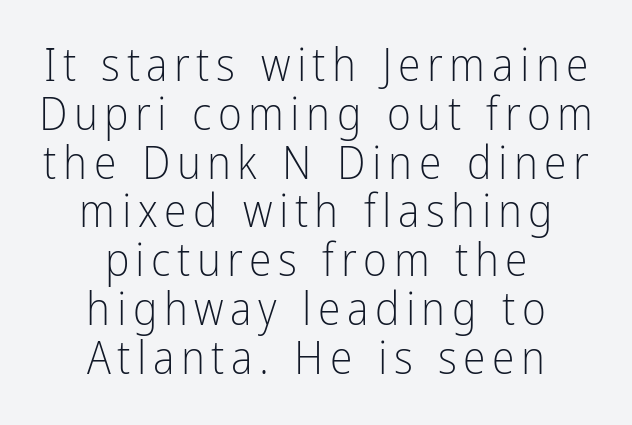
A typesetter would call this proportional, since set widths differ per character. Observe the absence of serifs on each vertical stroke in this sample. The typeface has the unassuming heft of standard copy or less. Tightly led — the rows are bunched. Compared with a flush-left layout, this one balances lines on the center instead.
